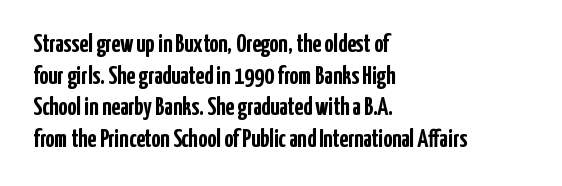
{"italic": "no", "bold": "yes", "underline": "no", "align": "left", "line_spacing": "normal", "line_spacing_ratio": 1.27, "letter_spacing": "normal", "letter_spacing_em": 0.0, "glyph_px": 25}
